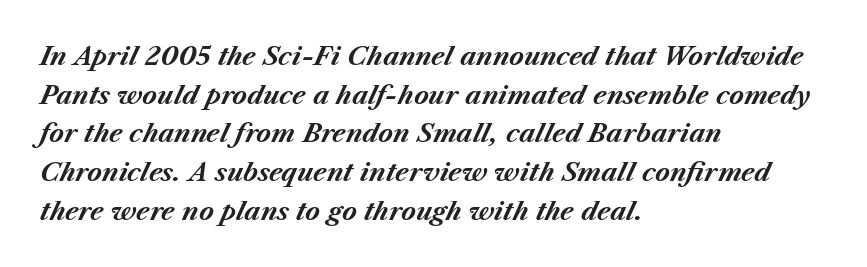
Each line starts at the same left margin while the right side varies. Glance below the letters and you will spot only blank space. The font is running at its bold setting. Nothing unusual about the tracking: characters are spaced as the font intends.
